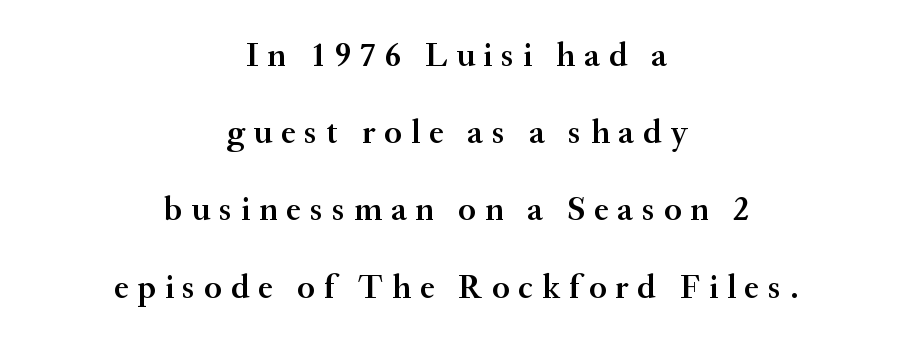
{"serif": "yes", "italic": "no", "bold": "semi", "weight": "semibold", "width": "normal", "stroke_contrast": "medium", "x_height": "small", "monospaced": "no", "underline": "no", "align": "center", "line_spacing": "loose", "line_spacing_ratio": 2.27, "letter_spacing": "wide", "letter_spacing_em": 0.26, "glyph_px": 34}
